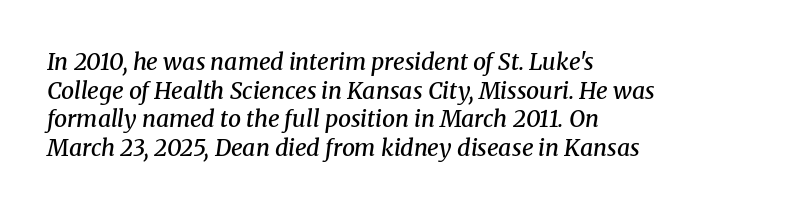
The image shows 23 px text type, italic (leaning right); set left-aligned, normal line spacing (1.25x), normal letter spacing, not underlined.
